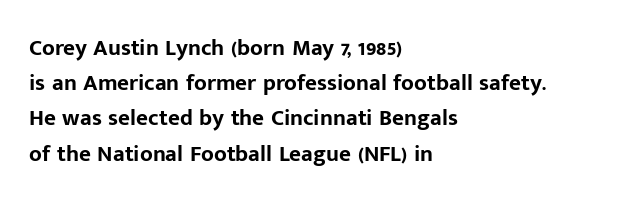
Q: Is the text bold? A: Yes.
Q: Is the text italic (slanted)? A: No, it is upright.
Q: Is the text underlined? A: No.
Q: How is the paragraph aligned? A: Left-aligned.
Q: Is the spacing between letters normal or unusually wide? A: Normal.
Q: Is the spacing between lines tight, normal or loose? A: Normal.
